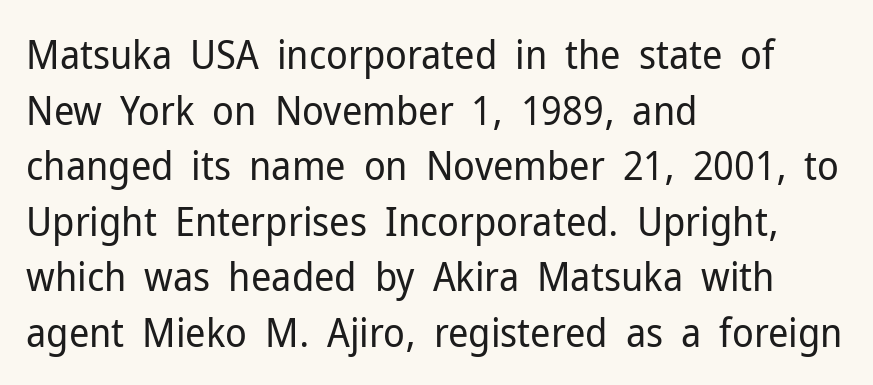
The lines in this sample share a left origin and differ only in where they stop. A typesetter would mark this as roman, not italic. The weight tops out at a normal text grade. This sample has the flowing, uneven cadence of proportional lettering.
